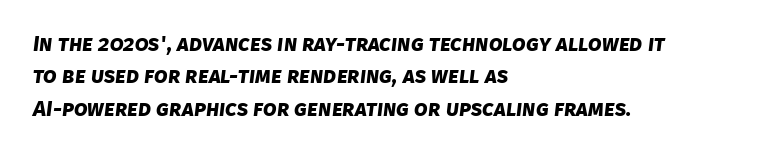
In CSS terms this would be text-align: left. Weight: bold. Tracking value appears to be zero — textbook default spacing. The passage shown stacks its lines at a standard gap.
